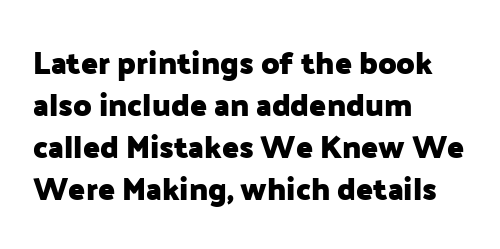
{"serif": "no", "italic": "no", "bold": "yes", "weight": "heavy", "width": "normal", "stroke_contrast": "low", "x_height": "medium", "monospaced": "no", "underline": "no", "align": "left", "line_spacing": "normal", "line_spacing_ratio": 1.35, "letter_spacing": "normal", "letter_spacing_em": 0.0, "glyph_px": 31}
